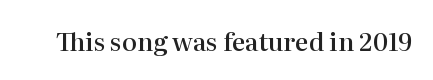
Q: Is the text bold? A: Semi-bold.
Q: Is the text italic (slanted)? A: No, it is upright.
Q: Is the text underlined? A: No.
Q: Is the spacing between letters normal or unusually wide? A: Normal.
